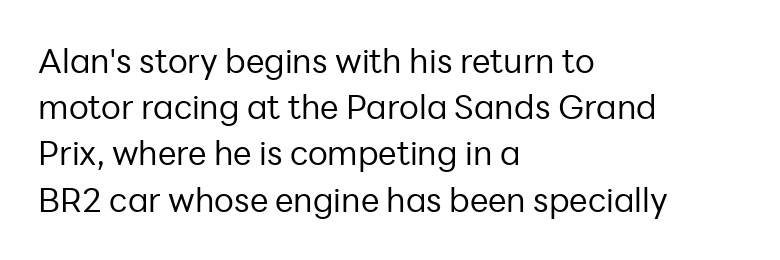
{"serif": "no", "italic": "no", "bold": "no", "weight": "regular", "width": "normal", "stroke_contrast": "low", "x_height": "medium", "monospaced": "no", "underline": "no", "align": "left", "line_spacing": "normal", "line_spacing_ratio": 1.4, "letter_spacing": "normal", "letter_spacing_em": 0.0, "glyph_px": 33}
